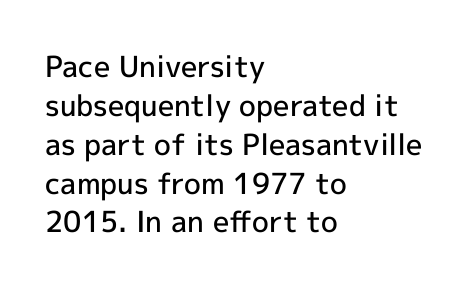
These lines are rendered in a variable-pitch font. Ascenders rise straight up at ninety degrees. A bare baseline throughout the passage. Font category for this specimen: sans-serif. If you drew a ruler down the left edge, every line would touch it.
